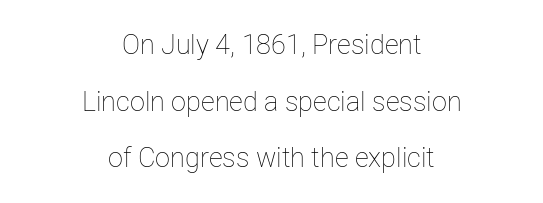
Q: Is the text bold? A: No.
Q: Is the text italic (slanted)? A: No, it is upright.
Q: Is the text underlined? A: No.
Q: How is the paragraph aligned? A: Centered.
Q: Is the spacing between letters normal or unusually wide? A: Normal.
Q: Is the spacing between lines tight, normal or loose? A: Loose.
